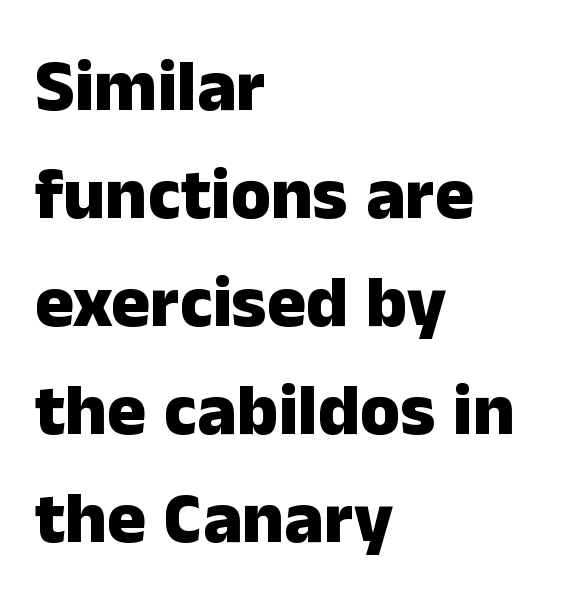
{"serif": "no", "italic": "no", "bold": "yes", "weight": "heavy", "width": "normal", "stroke_contrast": "low", "x_height": "medium", "monospaced": "no", "underline": "no", "align": "left", "line_spacing": "normal", "line_spacing_ratio": 1.48, "letter_spacing": "normal", "letter_spacing_em": 0.0, "glyph_px": 73}
